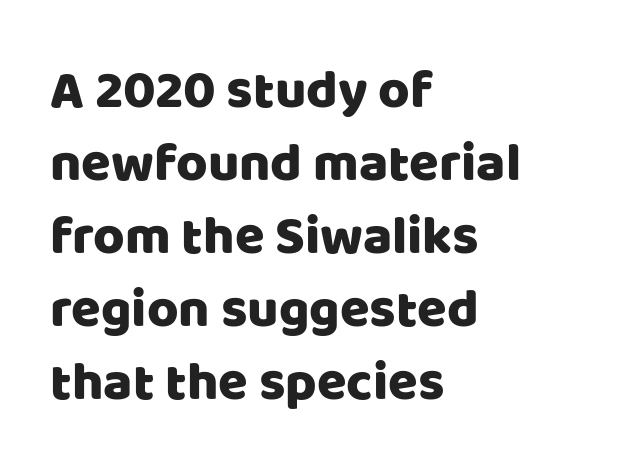
These lines are set flush left with a ragged right edge. I'd call this a sans setting — the letters go barefoot. The passage shown is not underscored anywhere. Looks like regular typesetting: each glyph gets only the width it needs. Nope, not italic — everything's standing straight. These lines sit exactly where default settings would place them.
